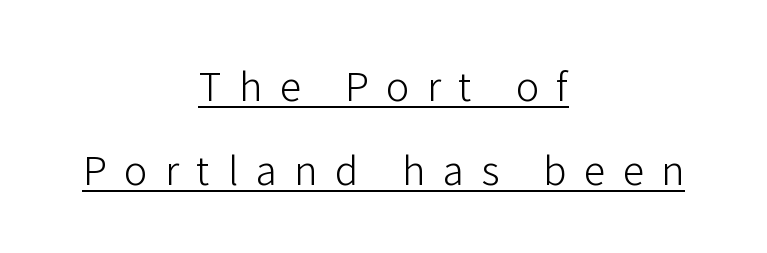
The image shows 39 px light sans-serif type, upright; set centered, loose line spacing (2.16x), unusually wide letter spacing (+0.45 em), underlined; low stroke contrast and a medium x-height.
